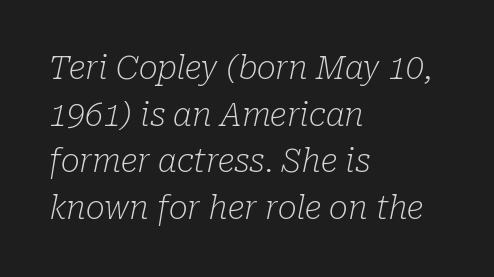
{"serif": "yes", "italic": "yes", "lean": "right", "slant_degrees": 10, "bold": "no", "weight": "light", "width": "normal", "stroke_contrast": "low", "x_height": "medium", "monospaced": "no", "underline": "no", "align": "left", "line_spacing": "normal", "line_spacing_ratio": 1.46, "letter_spacing": "normal", "letter_spacing_em": 0.0, "glyph_px": 32}
